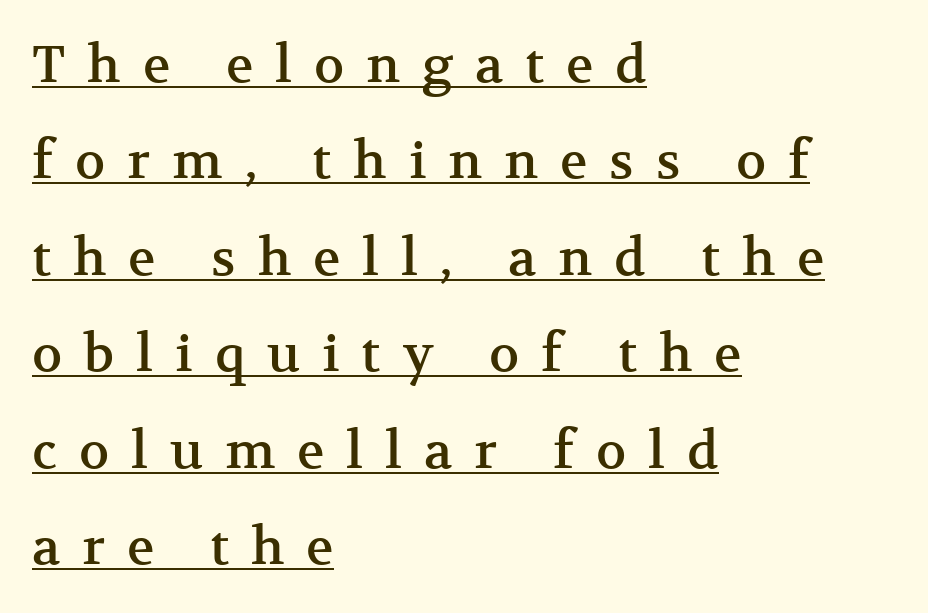
The image shows 51 px serif type, upright; set left-aligned, line spacing 1.89x, unusually wide letter spacing (+0.43 em), underlined; medium stroke contrast and a medium x-height.
